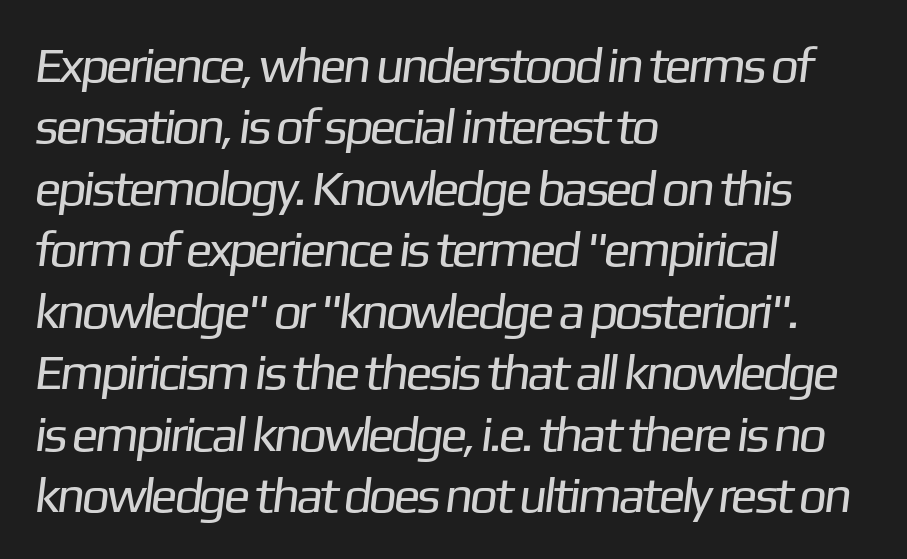
Has an underline been added? It has not. Observe the ordinary spacing: letters are neighbours, not strangers. The rag falls on the right side of this text block. You can tell from the bare stems that sans-serif type was used.
